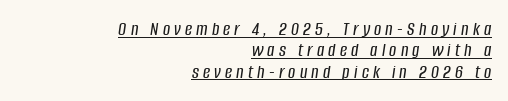
The image shows 20 px text type, italic (leaning right); set right-aligned, tight line spacing (1.07x), unusually wide letter spacing (+0.21 em), underlined.
